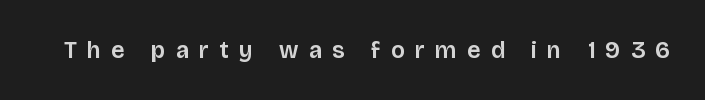
Compared with typical body copy, the letter spacing here is much looser. Ascenders rise straight up at ninety degrees. Clear beneath every line of the passage.
